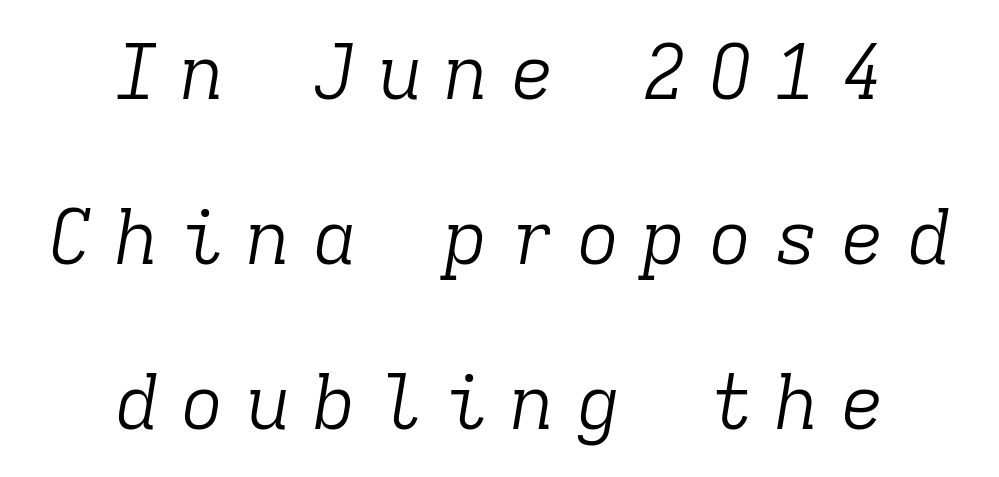
Q: Is the text bold? A: No.
Q: Is the text italic (slanted)? A: Yes, it leans right by about 9 degrees.
Q: Is the typeface a serif or a sans-serif typeface? A: Serif.
Q: Is the text underlined? A: No.
Q: How is the paragraph aligned? A: Centered.
Q: Is the spacing between letters normal or unusually wide? A: Unusually wide.
Q: Is the spacing between lines tight, normal or loose? A: Loose.
Q: Width (condensed, normal, or wide)? A: Normal.
Q: Stroke contrast? A: Low.
Q: x-height? A: Medium.
Q: Monospaced? A: Yes.
